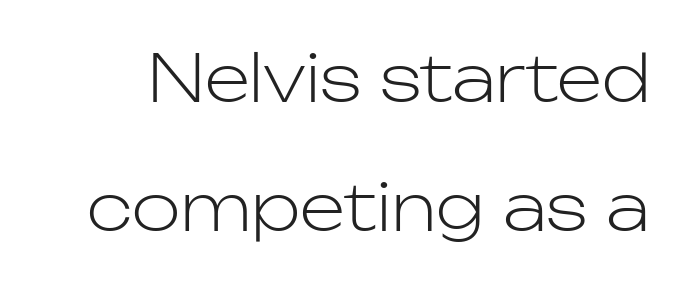
Students, note that the glyphs here touch the page at normal intervals. On a weight scale, this lands at 450 or below. When letters stand straight like this, we call the style roman or upright. The type family on display is of the sans-serif kind. A great deal of white space separates one row of letters from the next.
